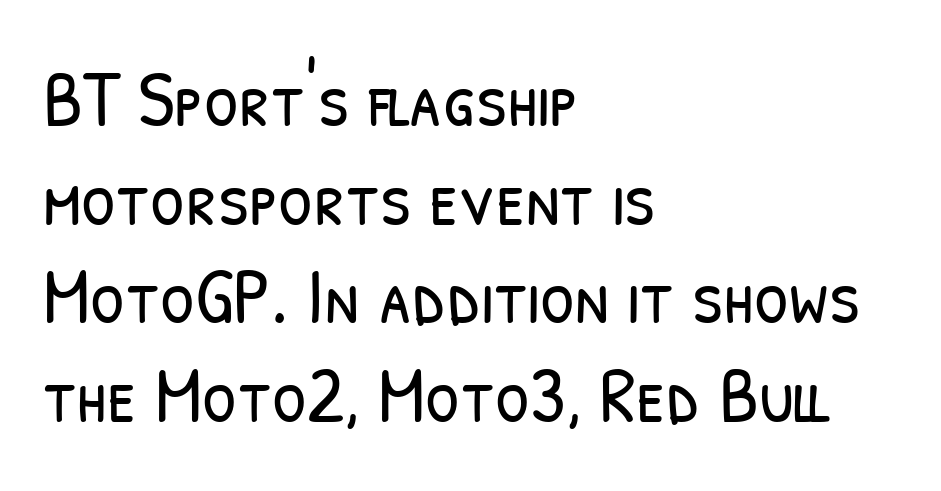
Q: Is the text bold? A: No.
Q: Is the typeface a serif or a sans-serif typeface? A: Sans-serif.
Q: Is the text underlined? A: No.
Q: How is the paragraph aligned? A: Left-aligned.
Q: Is the spacing between letters normal or unusually wide? A: Normal.
Q: Is the spacing between lines tight, normal or loose? A: Normal.
Q: Width (condensed, normal, or wide)? A: Condensed.
Q: Stroke contrast? A: Low.
Q: x-height? A: Medium.
Q: Monospaced? A: No.
